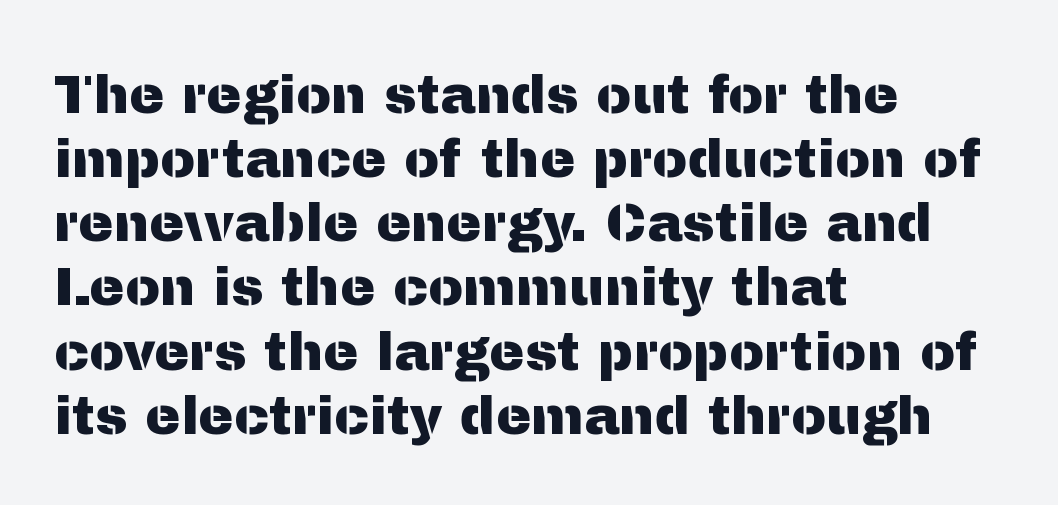
{"serif": "no", "italic": "no", "width": "normal", "stroke_contrast": "medium", "x_height": "medium", "monospaced": "no", "underline": "no", "align": "left", "line_spacing_ratio": 1.21, "letter_spacing": "normal", "letter_spacing_em": 0.0, "glyph_px": 53}
